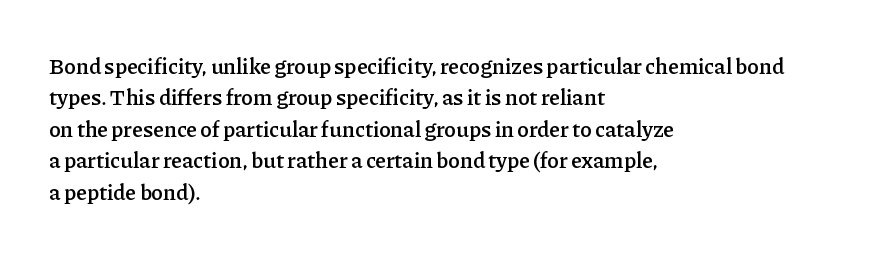
{"italic": "no", "bold": "semi", "underline": "no", "align": "left", "line_spacing": "normal", "line_spacing_ratio": 1.43, "letter_spacing": "normal", "letter_spacing_em": 0.0, "glyph_px": 22}
